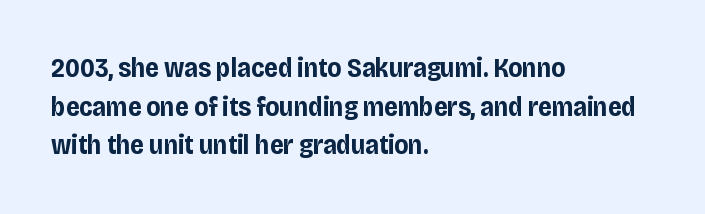
The image shows 27 px bold type, upright; set left-aligned, normal line spacing (1.43x), normal letter spacing, not underlined.
